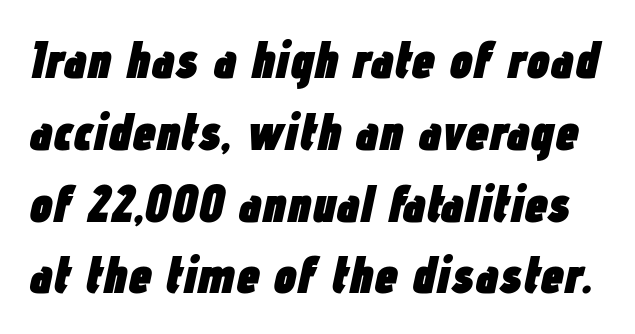
{"italic": "yes", "lean": "right", "slant_degrees": 12, "bold": "yes", "weight": "heavy", "width": "condensed", "stroke_contrast": "low", "x_height": "medium", "monospaced": "no", "underline": "no", "line_spacing": "normal", "line_spacing_ratio": 1.38, "letter_spacing": "normal", "letter_spacing_em": 0.0, "glyph_px": 52}
